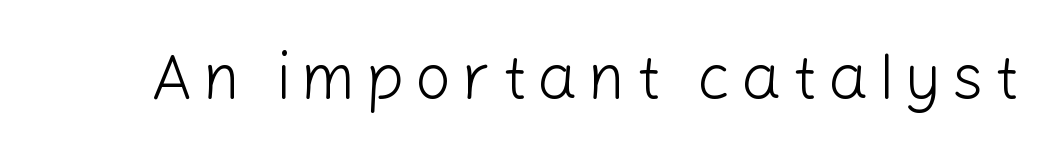
{"serif": "no", "italic": "no", "bold": "no", "weight": "light", "width": "normal", "stroke_contrast": "low", "x_height": "medium", "monospaced": "no", "underline": "no", "glyph_px": 64}
